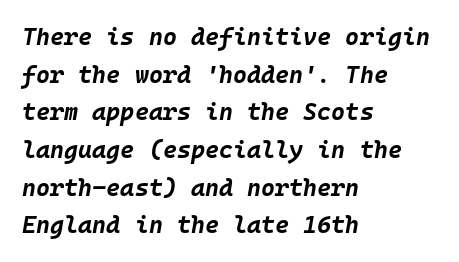
{"italic": "yes", "lean": "right", "slant_degrees": 10, "bold": "yes", "underline": "no", "align": "left", "line_spacing": "normal", "line_spacing_ratio": 1.57, "letter_spacing": "normal", "letter_spacing_em": 0.0, "glyph_px": 24}
